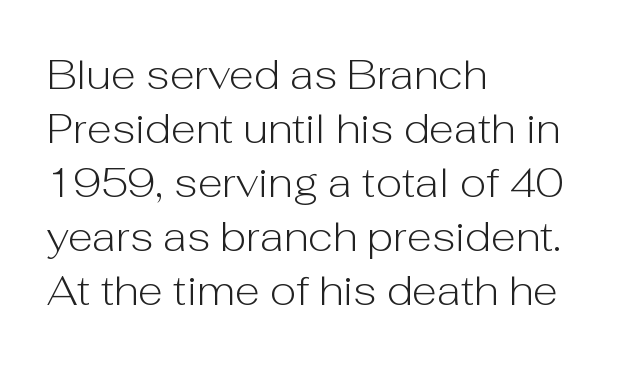
Q: Is the text bold? A: No.
Q: Is the text italic (slanted)? A: No, it is upright.
Q: Is the typeface a serif or a sans-serif typeface? A: Sans-serif.
Q: Is the text underlined? A: No.
Q: How is the paragraph aligned? A: Left-aligned.
Q: Is the spacing between letters normal or unusually wide? A: Normal.
Q: Is the spacing between lines tight, normal or loose? A: Normal.
Q: Width (condensed, normal, or wide)? A: Normal.
Q: Stroke contrast? A: Low.
Q: x-height? A: Medium.
Q: Monospaced? A: No.
